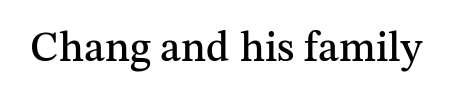
Descenders are the only things crossing below the line. You can tell from the footed stems that serif type was used. Compared with typical body copy, the letter spacing here is the same. The passage shown is typed in a proportional face where columns would drift. If you drew a line through each stem, it would be perfectly vertical.
